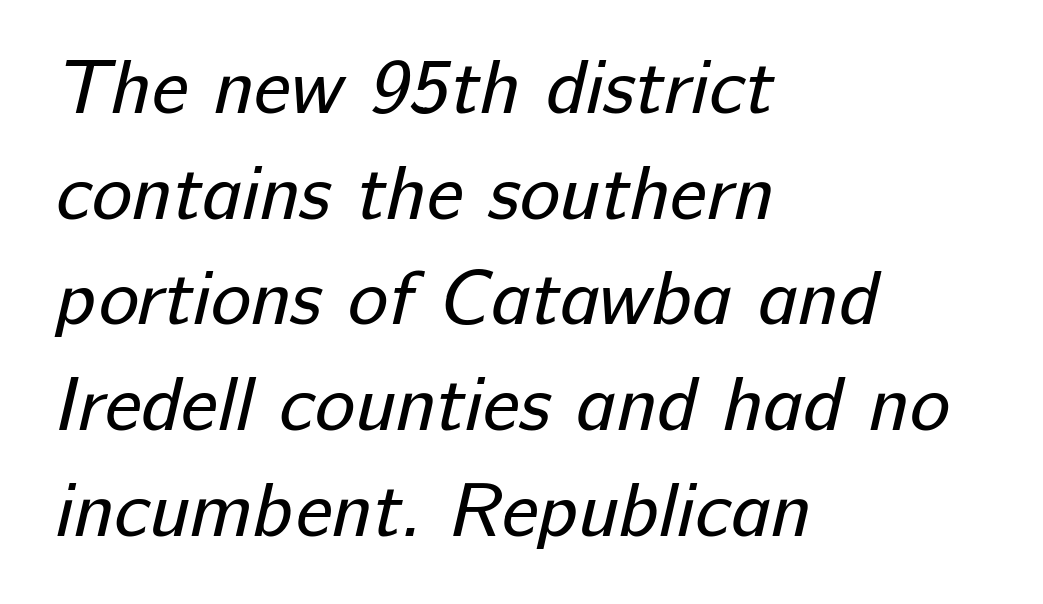
The image shows 76 px regular-weight sans-serif type; set left-aligned, normal line spacing (1.39x), normal letter spacing, not underlined; low stroke contrast and a medium x-height.
